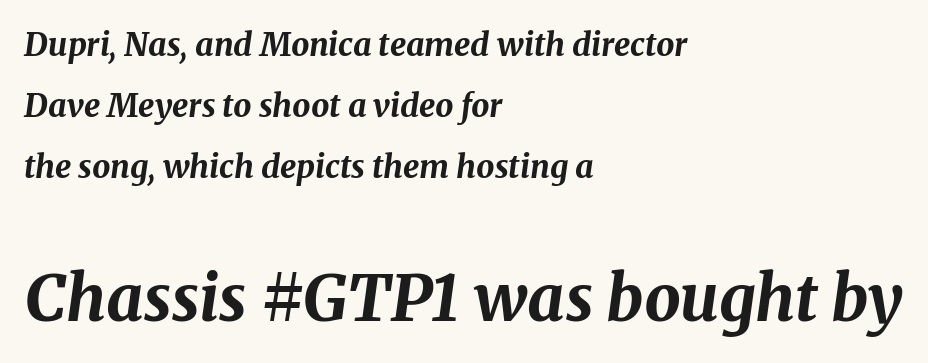
Q: Is the text bold? A: Yes.
Q: Is the text italic (slanted)? A: Yes, it leans right by about 8 degrees.
Q: Is the text underlined? A: No.
Q: How is the paragraph aligned? A: Left-aligned.
Q: Is the spacing between letters normal or unusually wide? A: Normal.
Q: Is the spacing between lines tight, normal or loose? A: Loose.
Q: Which block of text is set in a larger size, the first (top) or the second (bottom)? A: The second (bottom) one.
Q: Width (condensed, normal, or wide)? A: Normal.
Q: Stroke contrast? A: Medium.
Q: x-height? A: Medium.
Q: Monospaced? A: No.
